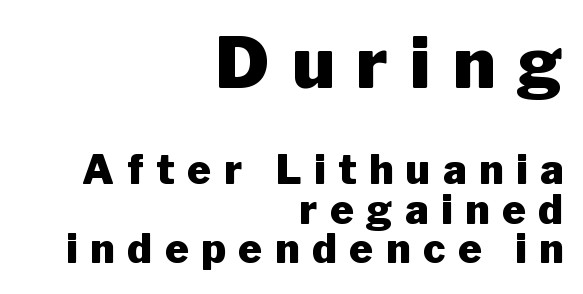
{"serif": "no", "italic": "no", "bold": "yes", "weight": "heavy", "width": "normal", "stroke_contrast": "low", "x_height": "medium", "monospaced": "no", "underline": "no", "align": "right", "line_spacing": "tight", "line_spacing_ratio": 0.99, "letter_spacing": "wide", "letter_spacing_em": 0.32, "larger_block": "first", "size_ratio": 1.75, "glyph_px": 70}
